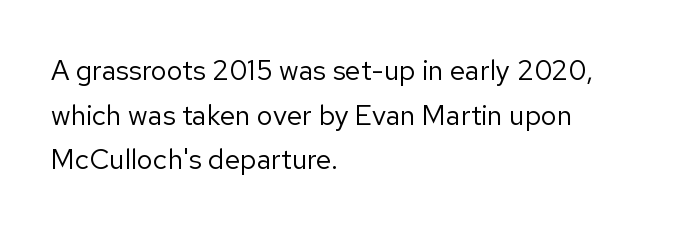
Reading down the column, the eye jumps a familiar distance to each next line. The setting favours the left margin, as ordinary paragraphs usually do. No italicization has been applied; the sample stays upright. Underlining? Definitely not there.
